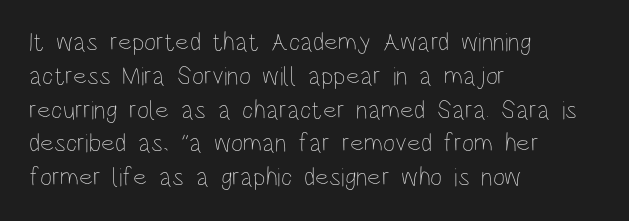
Q: Is the text bold? A: No.
Q: Is the text italic (slanted)? A: No, it is upright.
Q: Is the text underlined? A: No.
Q: How is the paragraph aligned? A: Left-aligned.
Q: Is the spacing between letters normal or unusually wide? A: Normal.
Q: Is the spacing between lines tight, normal or loose? A: Normal.
